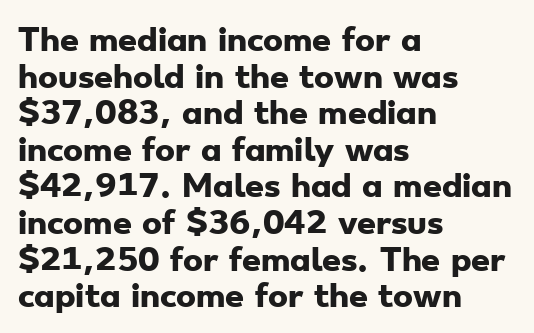
{"serif": "no", "bold": "yes", "weight": "heavy", "width": "wide", "stroke_contrast": "low", "x_height": "small", "monospaced": "no", "underline": "no", "align": "left", "line_spacing_ratio": 1.22, "letter_spacing": "normal", "letter_spacing_em": 0.0, "glyph_px": 30}
